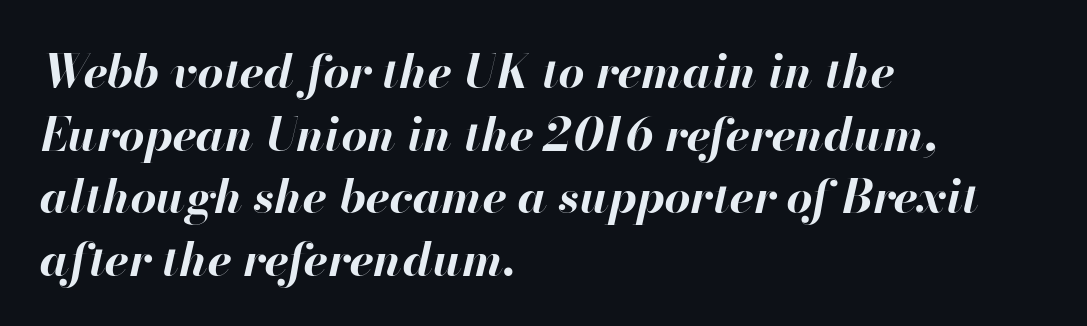
The type is set solid horizontally, with unmodified tracking. Every character sits at an angle, as italics do. Beneath every word, the page is bare. This sample has the flowing, uneven cadence of proportional lettering. Vertically, the passage feels balanced, rows spaced as you'd expect.
